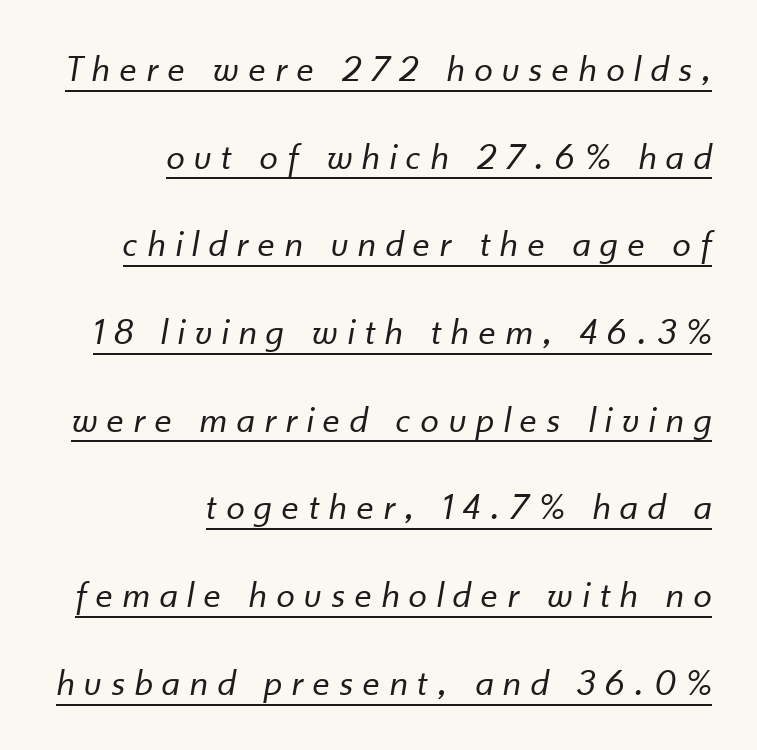
The image shows 37 px regular-weight type, italic (leaning right); set right-aligned, loose line spacing (2.37x), unusually wide letter spacing (+0.28 em), underlined; low stroke contrast and a small x-height.
